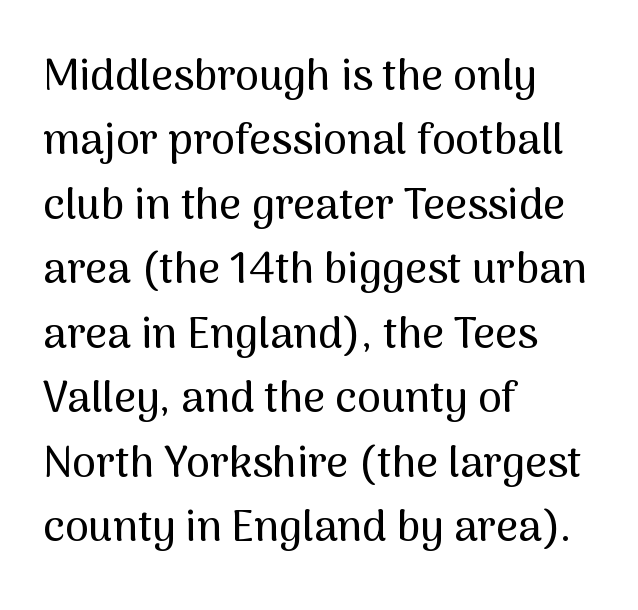
The characters display no serif detailing; their extremities are plain. Normally led — the rows are evenly, conventionally spaced. The letters stand upright; this is a roman face. Proportional: the letters do not fall into vertical columns.
